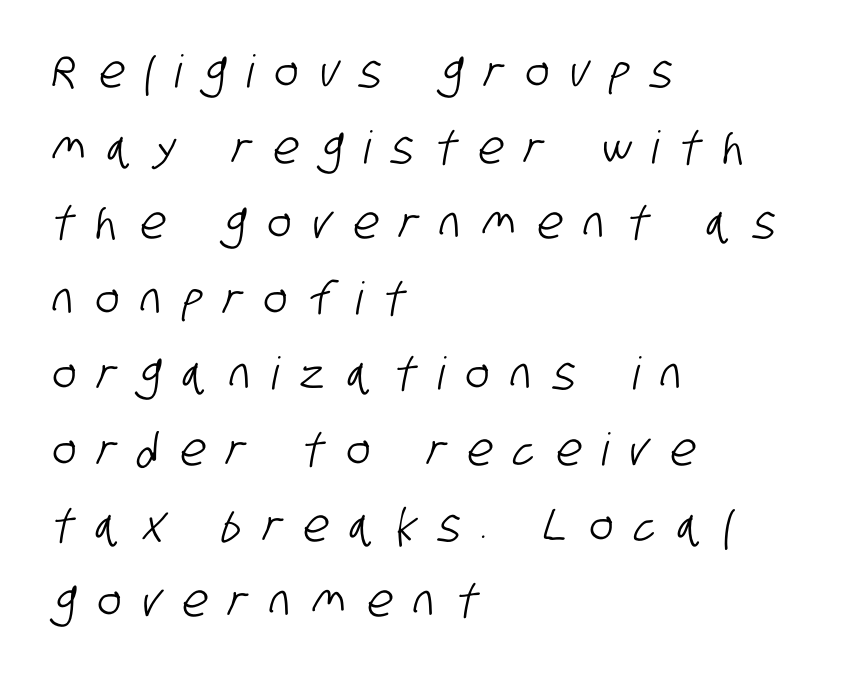
The image shows 45 px condensed sans-serif type; set left-aligned, normal line spacing (1.68x), unusually wide letter spacing (+0.48 em), not underlined; low stroke contrast and a large x-height.
